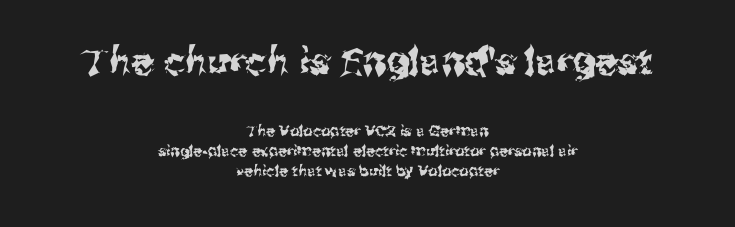
Q: Is the text italic (slanted)? A: No, it is upright.
Q: Is the typeface a serif or a sans-serif typeface? A: Sans-serif.
Q: Is the text underlined? A: No.
Q: How is the paragraph aligned? A: Centered.
Q: Is the spacing between letters normal or unusually wide? A: Normal.
Q: Is the spacing between lines tight, normal or loose? A: Normal.
Q: Which block of text is set in a larger size, the first (top) or the second (bottom)? A: The first (top) one.
Q: Width (condensed, normal, or wide)? A: Normal.
Q: Stroke contrast? A: Medium.
Q: x-height? A: Medium.
Q: Monospaced? A: No.
